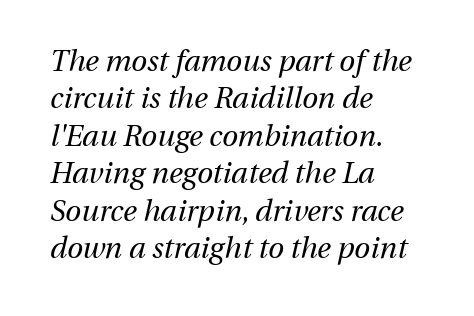
The face used here is proportionally spaced, like ordinary book or web type. Default kerning and tracking; the words read as compact shapes. Caption: face not bold, strokes unweighted. How would I describe the line gaps? Plain and ordinary. These lines are set flush left with a ragged right edge. Tall strokes in this sample are angled rather than plumb.
